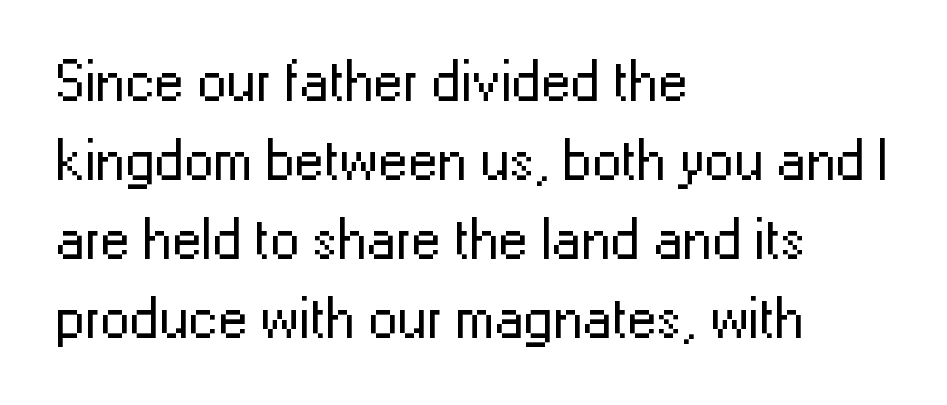
Leading matches the norm, producing a regular column. Just letters on the line, the space beneath them empty. A typesetter would call this zero additional tracking. Rendered with straight, roman letterforms.
